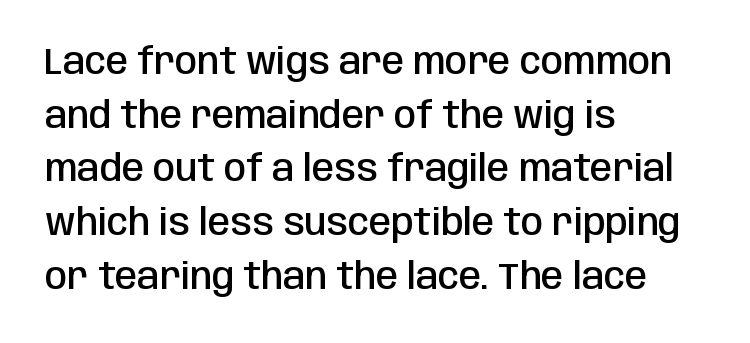
Decoration check: the copy has no underline. The rendering keeps characters at their native spacing. Reading down the block, your eye returns to a fixed left position each line. Does the type have serifs? No, each stem ends abruptly. A somewhat darkened texture: the type is semibold rather than bold.
